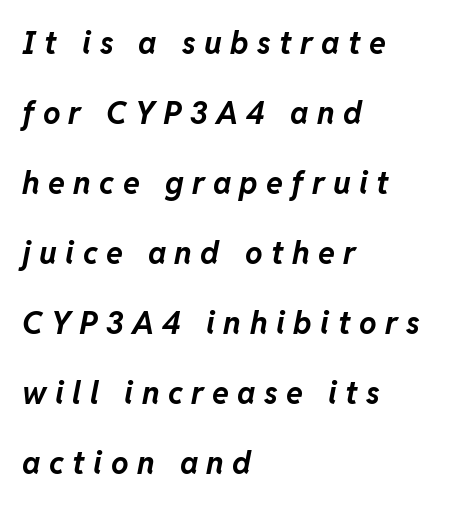
Visually the block forms a straight wall on the left and a jagged coastline on the right. A great deal of white space separates one row of letters from the next. Students, note that the glyphs here are deliberately spaced far apart. The passage shown is typed in a proportional face where columns would drift. Posture: slanted.
